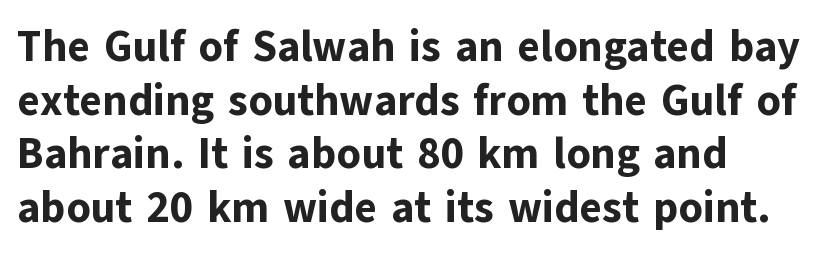
{"serif": "no", "italic": "no", "bold": "yes", "weight": "bold", "width": "normal", "stroke_contrast": "low", "x_height": "medium", "monospaced": "no", "underline": "no", "align": "left", "line_spacing": "normal", "line_spacing_ratio": 1.25, "letter_spacing": "normal", "letter_spacing_em": 0.0, "glyph_px": 43}
